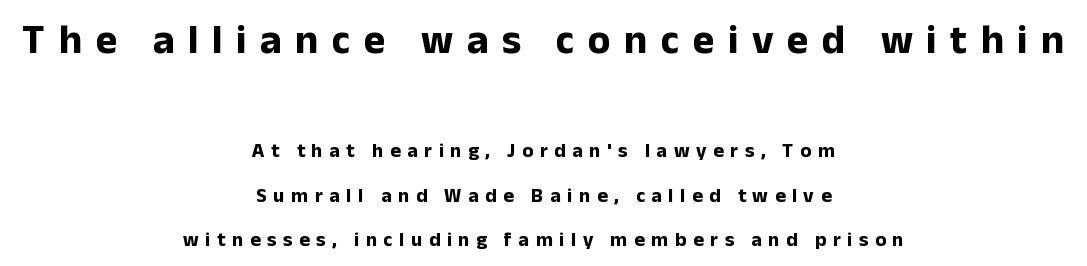
Q: Is the text bold? A: Yes.
Q: Is the text italic (slanted)? A: No, it is upright.
Q: Is the typeface a serif or a sans-serif typeface? A: Sans-serif.
Q: Is the text underlined? A: No.
Q: How is the paragraph aligned? A: Centered.
Q: Is the spacing between letters normal or unusually wide? A: Unusually wide.
Q: Is the spacing between lines tight, normal or loose? A: Loose.
Q: Which block of text is set in a larger size, the first (top) or the second (bottom)? A: The first (top) one.
Q: Width (condensed, normal, or wide)? A: Normal.
Q: Stroke contrast? A: Low.
Q: x-height? A: Medium.
Q: Monospaced? A: No.
